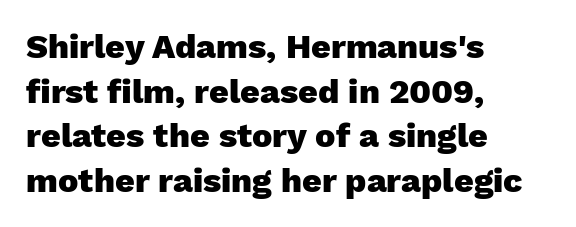
Inter-character spacing is left at the font's built-in metrics. Honestly, there is no underline to notice here at all. One glance says typical: line gaps are just what's usual. Posture: upright roman. Strokes here are thick enough to call this a true bold.
